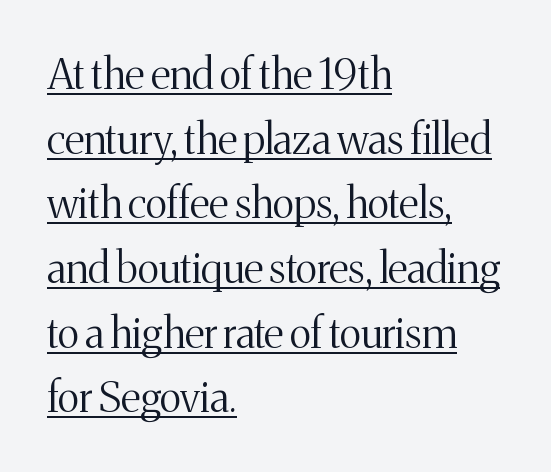
The image shows 42 px light serif type, upright; set left-aligned, normal line spacing (1.54x), normal letter spacing, underlined; medium stroke contrast and a medium x-height.
